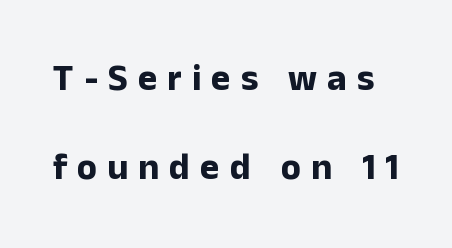
Every character sits straight up, as roman type does. You could not count columns in this text — the font is proportionally spaced. A typesetter would label this face a sans. Words float on clear page, feet unadorned. The face used here is rendered with a markedly widened letterfit. Thick stems and heavy bowls — unmistakably bold.
